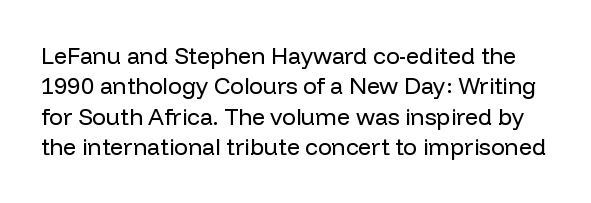
The rows are spaced the way most documents space them. Unbolded letterforms with no extra heft. Bare-footed words on every line. Does extra space separate the letters? No, they use regular spacing. The lettering stays uniformly vertical, giving the passage a roman look.
